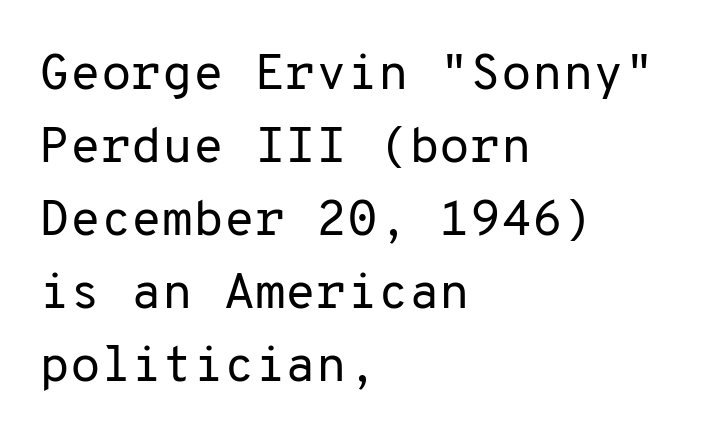
A classic flush-left, rag-right setting is used for this passage. Normally led — the rows are evenly, conventionally spaced. The typeface has the unassuming heft of standard copy or less. The passage shown is typed in a monospace face where columns stay perfectly aligned.
